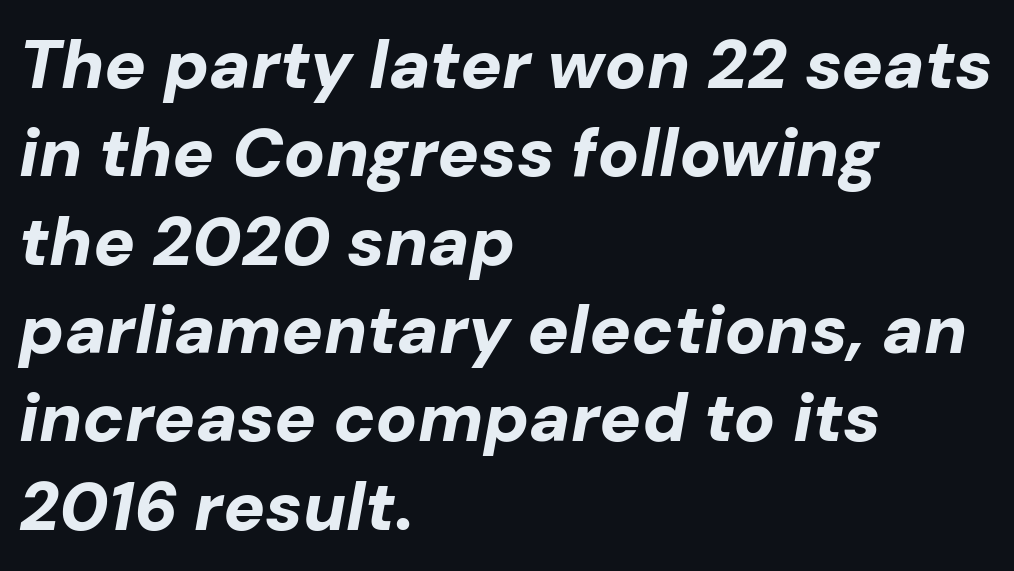
{"italic": "yes", "lean": "right", "slant_degrees": 10, "bold": "yes", "weight": "bold", "width": "normal", "stroke_contrast": "low", "x_height": "medium", "monospaced": "no", "underline": "no", "align": "left", "line_spacing": "normal", "line_spacing_ratio": 1.28, "letter_spacing": "normal", "letter_spacing_em": 0.0, "glyph_px": 69}
